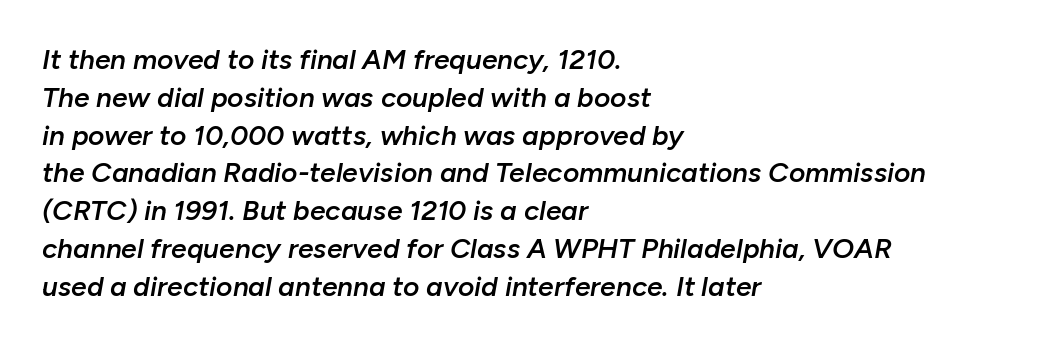
{"italic": "yes", "lean": "right", "slant_degrees": 10, "bold": "semi", "weight": "semibold", "width": "normal", "stroke_contrast": "low", "x_height": "medium", "monospaced": "no", "underline": "no", "align": "left", "line_spacing": "normal", "line_spacing_ratio": 1.35, "letter_spacing": "normal", "letter_spacing_em": 0.0, "glyph_px": 28}
